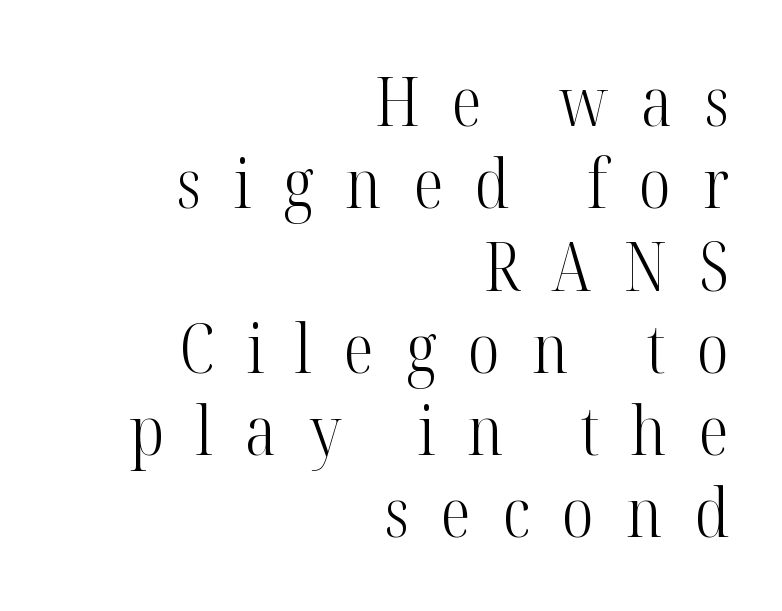
{"serif": "yes", "italic": "no", "bold": "no", "weight": "light", "width": "condensed", "stroke_contrast": "high", "x_height": "medium", "monospaced": "no", "underline": "no", "align": "right", "line_spacing_ratio": 1.21, "letter_spacing": "wide", "letter_spacing_em": 0.47, "glyph_px": 68}
